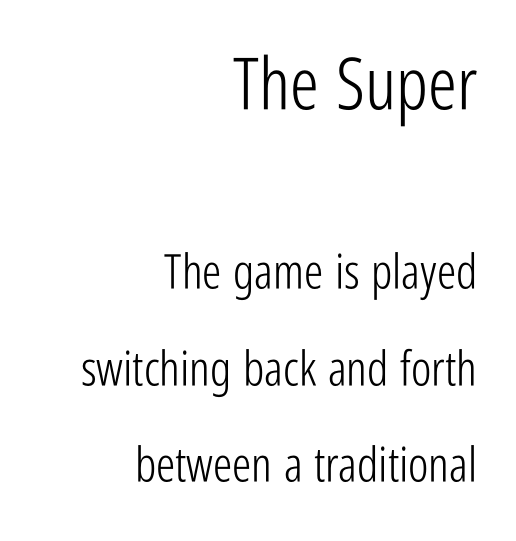
The image shows 72 px light, condensed sans-serif type, upright; set right-aligned, loose line spacing (2.01x), normal letter spacing, not underlined; the first (top) block is 1.5x larger; low stroke contrast and a medium x-height.
